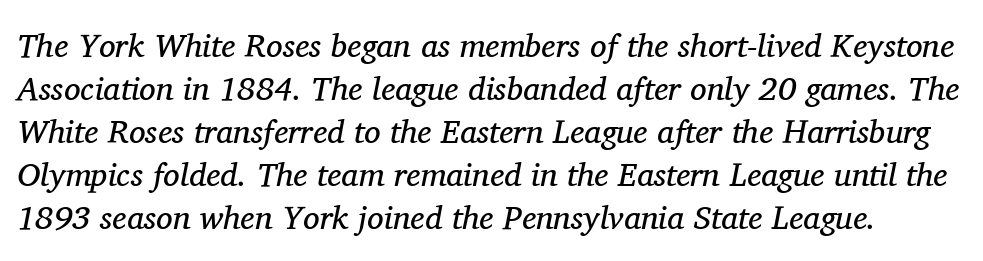
{"serif": "yes", "italic": "yes", "lean": "right", "slant_degrees": 11, "bold": "no", "weight": "regular", "width": "normal", "stroke_contrast": "medium", "x_height": "medium", "monospaced": "no", "underline": "no", "line_spacing": "normal", "line_spacing_ratio": 1.3, "letter_spacing": "normal", "letter_spacing_em": 0.0, "glyph_px": 33}
